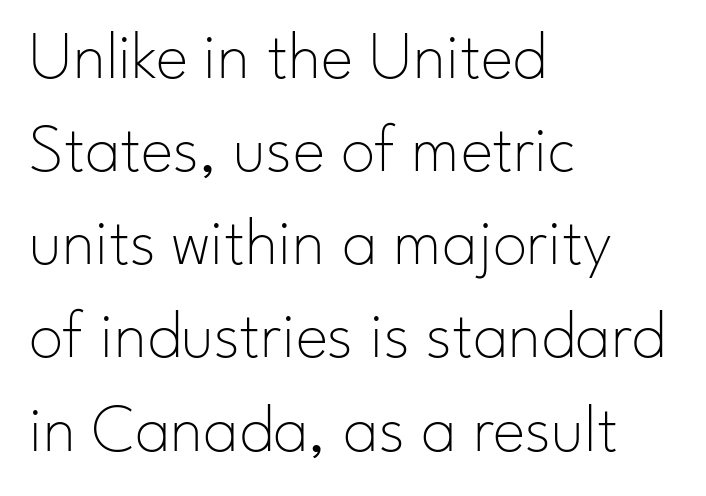
{"serif": "no", "italic": "no", "bold": "no", "weight": "thin", "width": "normal", "stroke_contrast": "low", "x_height": "small", "monospaced": "no", "underline": "no", "align": "left", "line_spacing": "normal", "line_spacing_ratio": 1.35, "letter_spacing": "normal", "letter_spacing_em": 0.0, "glyph_px": 69}
